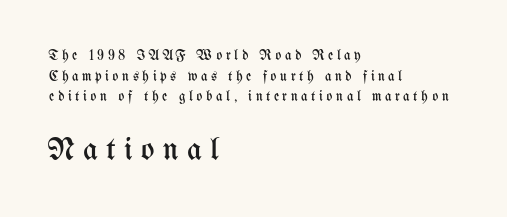
{"italic": "no", "bold": "no", "weight": "regular", "width": "condensed", "stroke_contrast": "medium", "x_height": "medium", "monospaced": "no", "underline": "no", "align": "left", "line_spacing": "normal", "line_spacing_ratio": 1.47, "letter_spacing": "wide", "letter_spacing_em": 0.26, "larger_block": "second", "size_ratio": 2.29, "glyph_px": 32}
